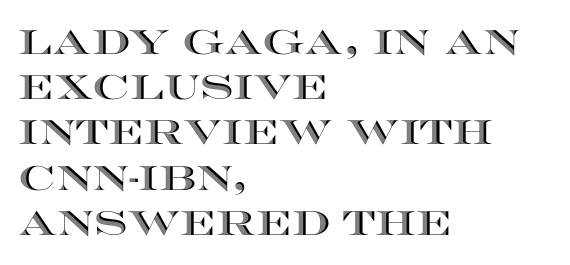
Q: Is the text italic (slanted)? A: No, it is upright.
Q: Is the text underlined? A: No.
Q: How is the paragraph aligned? A: Left-aligned.
Q: Is the spacing between letters normal or unusually wide? A: Normal.
Q: Is the spacing between lines tight, normal or loose? A: Normal.
Q: Width (condensed, normal, or wide)? A: Wide.
Q: x-height? A: Large.
Q: Monospaced? A: No.
